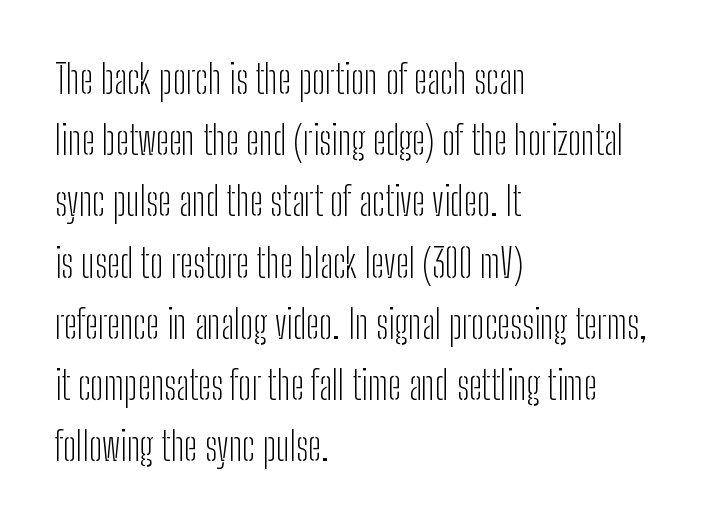
{"serif": "no", "italic": "no", "bold": "no", "weight": "light", "width": "condensed", "stroke_contrast": "low", "x_height": "medium", "monospaced": "no", "underline": "no", "align": "left", "line_spacing": "normal", "line_spacing_ratio": 1.57, "letter_spacing": "normal", "letter_spacing_em": 0.0, "glyph_px": 39}
